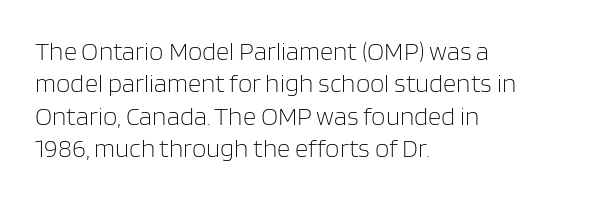
{"italic": "no", "bold": "no", "underline": "no", "align": "left", "line_spacing": "normal", "line_spacing_ratio": 1.25, "letter_spacing": "normal", "letter_spacing_em": 0.0, "glyph_px": 26}
